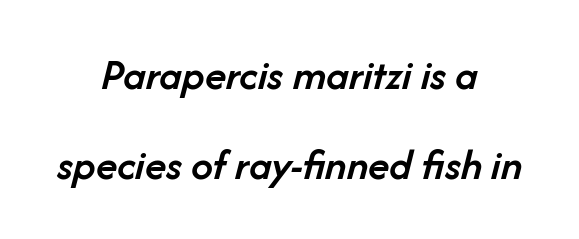
Notice the wide empty band between every row — that's loose leading. The typesetting leans somewhat heavy: a semibold. This sample has the flowing, uneven cadence of proportional lettering. This sample is center-justified, so both line endings float freely. Observe the lean: these are italic letterforms.
